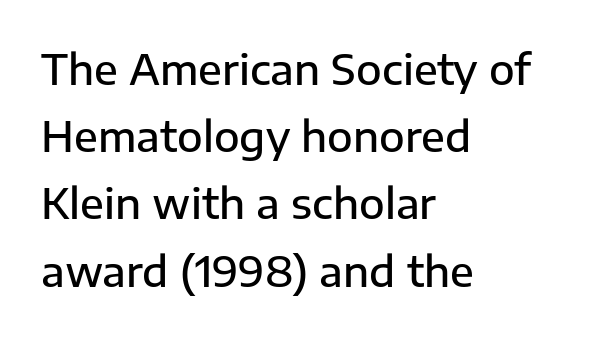
Q: Is the text bold? A: Semi-bold.
Q: Is the text italic (slanted)? A: No, it is upright.
Q: Is the typeface a serif or a sans-serif typeface? A: Sans-serif.
Q: Is the text underlined? A: No.
Q: How is the paragraph aligned? A: Left-aligned.
Q: Is the spacing between letters normal or unusually wide? A: Normal.
Q: Is the spacing between lines tight, normal or loose? A: Normal.
Q: Width (condensed, normal, or wide)? A: Normal.
Q: Stroke contrast? A: Low.
Q: x-height? A: Medium.
Q: Monospaced? A: No.
